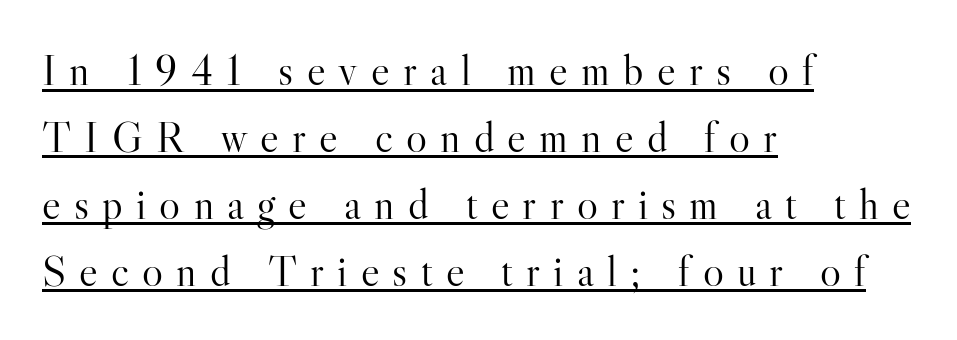
Q: Is the text bold? A: No.
Q: Is the text italic (slanted)? A: No, it is upright.
Q: Is the typeface a serif or a sans-serif typeface? A: Serif.
Q: Is the text underlined? A: Yes.
Q: How is the paragraph aligned? A: Left-aligned.
Q: Is the spacing between letters normal or unusually wide? A: Unusually wide.
Q: Is the spacing between lines tight, normal or loose? A: Normal.
Q: Width (condensed, normal, or wide)? A: Normal.
Q: Stroke contrast? A: High.
Q: x-height? A: Small.
Q: Monospaced? A: No.
